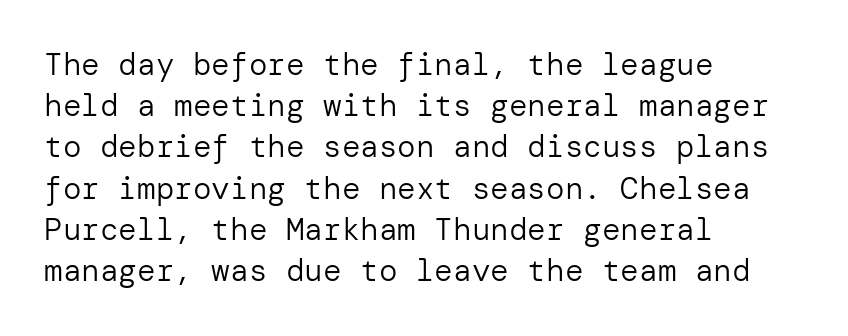
Q: Is the text bold? A: No.
Q: Is the text italic (slanted)? A: No, it is upright.
Q: Is the typeface a serif or a sans-serif typeface? A: Sans-serif.
Q: Is the text underlined? A: No.
Q: How is the paragraph aligned? A: Left-aligned.
Q: Is the spacing between letters normal or unusually wide? A: Normal.
Q: Is the spacing between lines tight, normal or loose? A: Normal.
Q: Width (condensed, normal, or wide)? A: Normal.
Q: Stroke contrast? A: Low.
Q: x-height? A: Medium.
